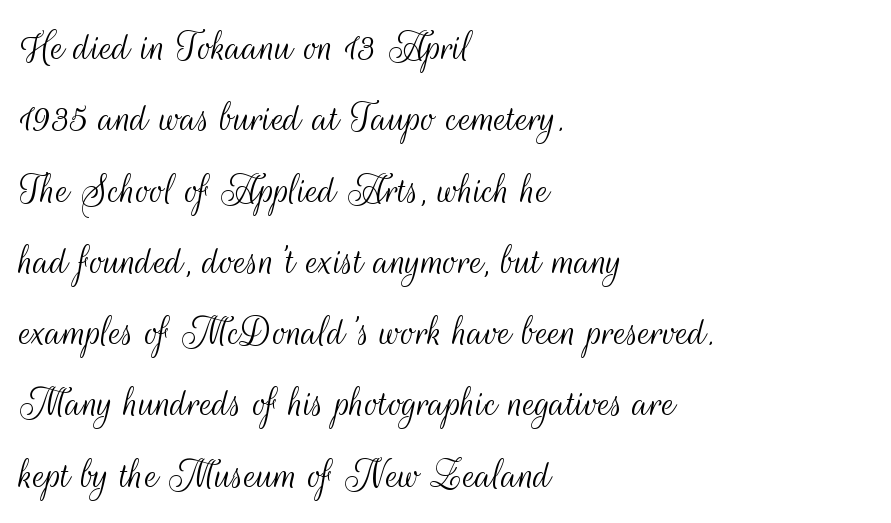
{"serif": "no", "bold": "no", "weight": "light", "width": "condensed", "stroke_contrast": "medium", "x_height": "small", "monospaced": "no", "underline": "no", "align": "left", "line_spacing": "normal", "line_spacing_ratio": 1.55, "letter_spacing": "normal", "letter_spacing_em": 0.0, "glyph_px": 46}
